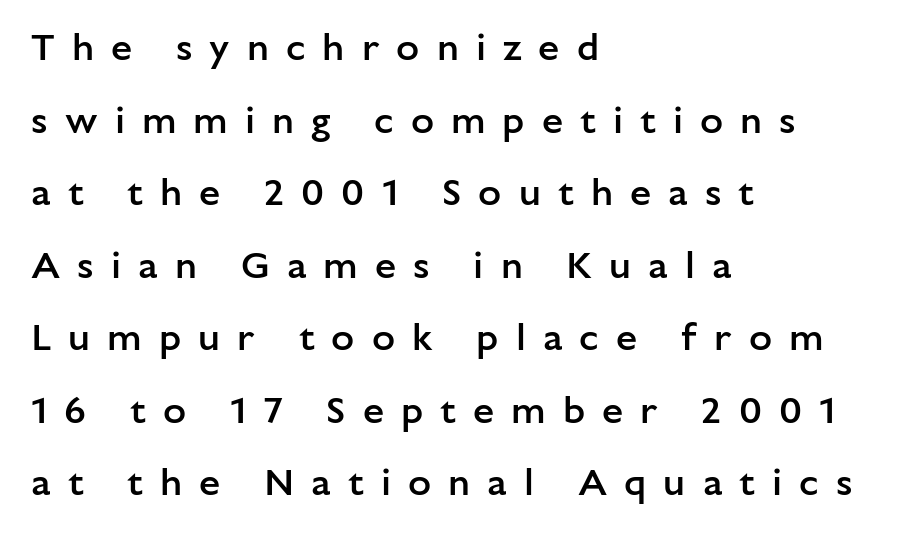
Q: Is the text bold? A: Semi-bold.
Q: Is the text italic (slanted)? A: No, it is upright.
Q: Is the typeface a serif or a sans-serif typeface? A: Sans-serif.
Q: Is the text underlined? A: No.
Q: How is the paragraph aligned? A: Left-aligned.
Q: Is the spacing between letters normal or unusually wide? A: Unusually wide.
Q: Is the spacing between lines tight, normal or loose? A: Loose.
Q: Width (condensed, normal, or wide)? A: Normal.
Q: Stroke contrast? A: Low.
Q: x-height? A: Medium.
Q: Monospaced? A: No.
